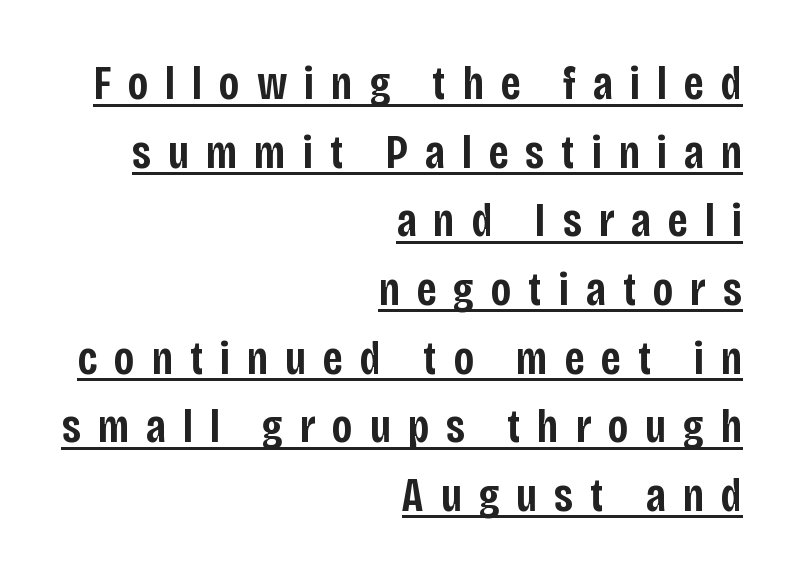
The image shows 48 px semibold, condensed sans-serif type, upright; set right-aligned, normal line spacing (1.43x), unusually wide letter spacing (+0.35 em), underlined; low stroke contrast and a large x-height.
